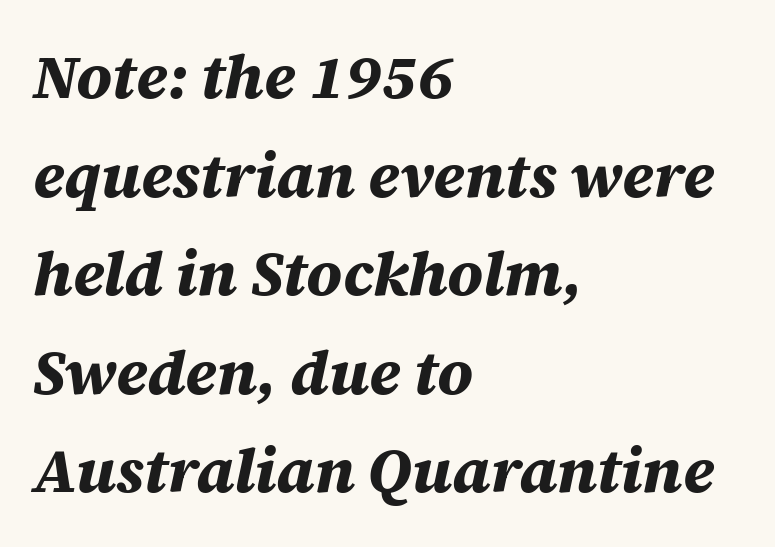
The ragged edge is on the right, which tells us the setting is flush left. Character widths vary here, with narrow letters taking less room than wide ones. The face used here is rendered with its standard letterfit. Nobody drew a line under any word here. Caption: bold face, heavy strokes.
